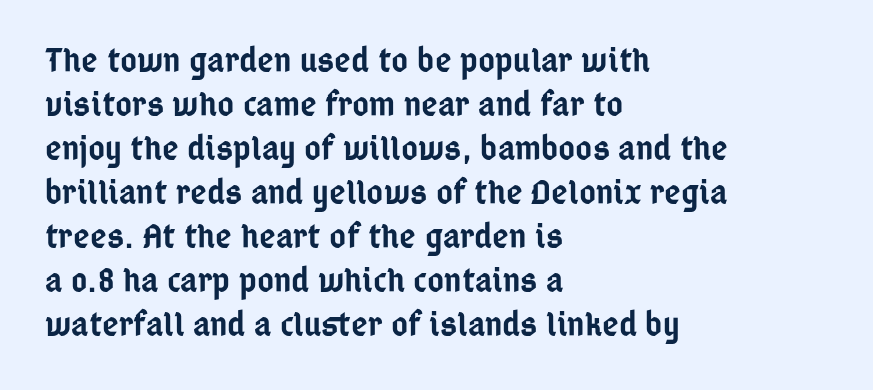
The image shows 36 px semibold, condensed sans-serif type, upright; set left-aligned, line spacing 1.22x, normal letter spacing, not underlined; low stroke contrast and a medium x-height.
